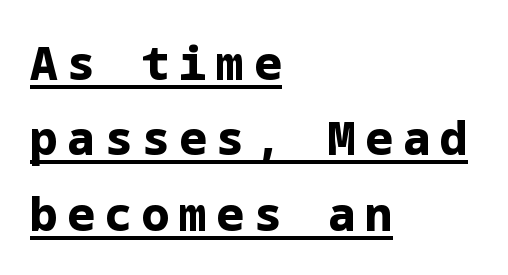
The specimen includes a rule beneath the text block's lines. Display-style spreading of the glyphs; the letterfit is very open. Reading down the column, the eye jumps a familiar distance to each next line. Typographic density is high because the face is bold. Quick note: not italic, upright. The letters carry no serifs — their stems end cleanly without finishing strokes.
